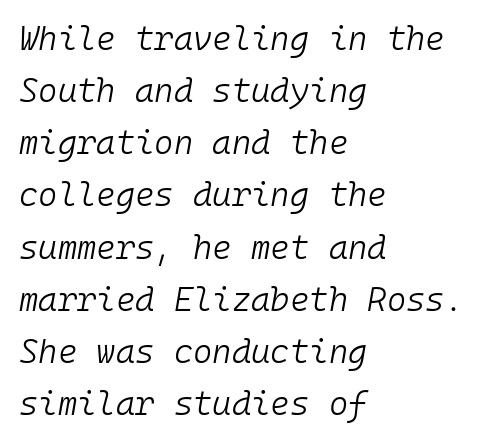
{"italic": "yes", "lean": "right", "slant_degrees": 10, "bold": "no", "weight": "light", "width": "normal", "stroke_contrast": "low", "x_height": "medium", "monospaced": "yes", "underline": "no", "align": "left", "line_spacing": "normal", "line_spacing_ratio": 1.58, "letter_spacing": "normal", "letter_spacing_em": 0.0, "glyph_px": 33}
